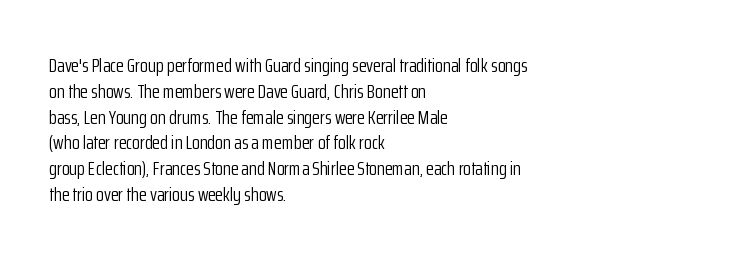
Interline gaps are of average width in this sample. Style check: upright. Tracking here is standard; glyphs follow each other at the usual distance. Stroke mass is kept to a normal reading level or below. Beneath every word, the page is bare. Leftover space on each line is placed entirely after the last word.
